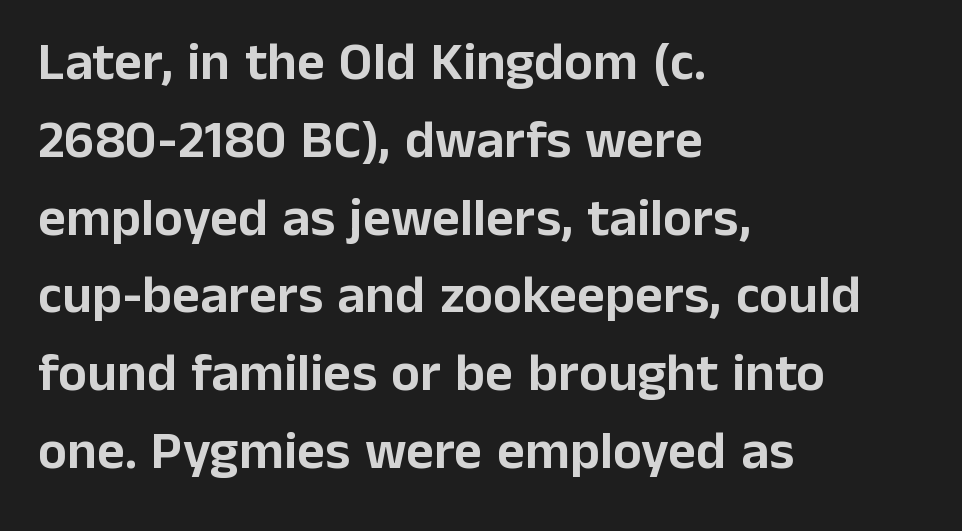
{"serif": "no", "italic": "no", "width": "normal", "stroke_contrast": "low", "x_height": "medium", "monospaced": "no", "underline": "no", "align": "left", "line_spacing": "normal", "line_spacing_ratio": 1.44, "letter_spacing": "normal", "letter_spacing_em": 0.0, "glyph_px": 54}
